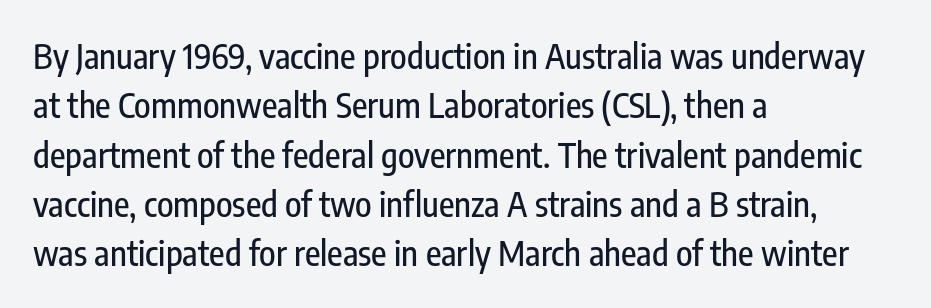
{"serif": "no", "italic": "no", "width": "condensed", "stroke_contrast": "low", "x_height": "medium", "monospaced": "no", "underline": "no", "align": "left", "line_spacing": "normal", "line_spacing_ratio": 1.45, "letter_spacing": "normal", "letter_spacing_em": 0.0, "glyph_px": 34}
